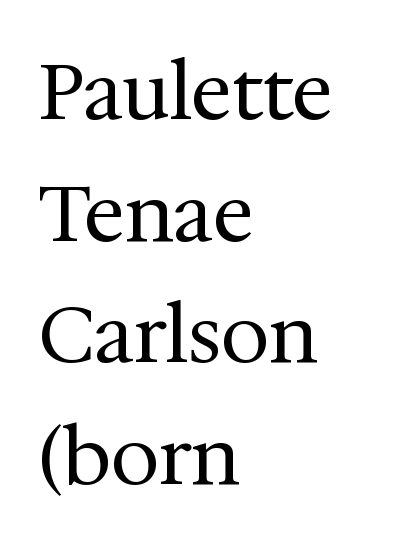
{"serif": "yes", "italic": "no", "bold": "no", "weight": "regular", "width": "normal", "stroke_contrast": "medium", "x_height": "medium", "monospaced": "no", "underline": "no", "align": "left", "line_spacing": "normal", "line_spacing_ratio": 1.56, "letter_spacing": "normal", "letter_spacing_em": 0.0, "glyph_px": 78}
